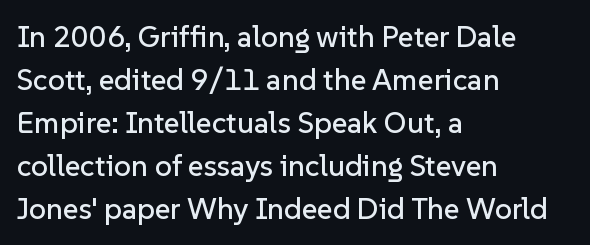
Q: Is the text italic (slanted)? A: No, it is upright.
Q: Is the typeface a serif or a sans-serif typeface? A: Sans-serif.
Q: Is the text underlined? A: No.
Q: How is the paragraph aligned? A: Left-aligned.
Q: Is the spacing between letters normal or unusually wide? A: Normal.
Q: Is the spacing between lines tight, normal or loose? A: Normal.
Q: Width (condensed, normal, or wide)? A: Normal.
Q: Stroke contrast? A: Low.
Q: x-height? A: Medium.
Q: Monospaced? A: No.
